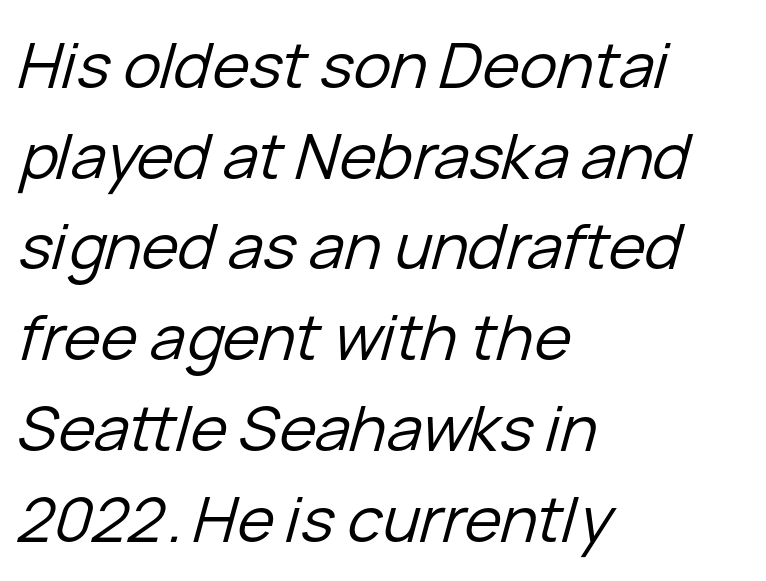
The face looks like a standard text weight, possibly lighter. The passage shown has conventional tracking throughout. The axis of the letterforms is tilted away from vertical. The baseline area is clear. Reading down the column, the eye jumps a familiar distance to each next line. Horizontally, the lines are justified to the leading edge only.
